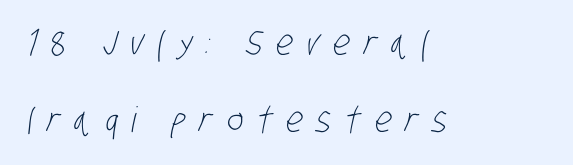
Q: Is the text bold? A: No.
Q: Is the typeface a serif or a sans-serif typeface? A: Sans-serif.
Q: Is the text underlined? A: No.
Q: How is the paragraph aligned? A: Left-aligned.
Q: Is the spacing between letters normal or unusually wide? A: Unusually wide.
Q: Is the spacing between lines tight, normal or loose? A: Loose.
Q: Width (condensed, normal, or wide)? A: Condensed.
Q: Stroke contrast? A: Low.
Q: x-height? A: Large.
Q: Monospaced? A: No.
